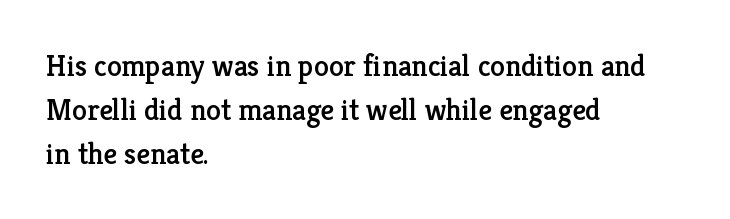
The image shows 30 px serif type, upright; set left-aligned, normal line spacing (1.46x), normal letter spacing, not underlined; low stroke contrast and a medium x-height.
